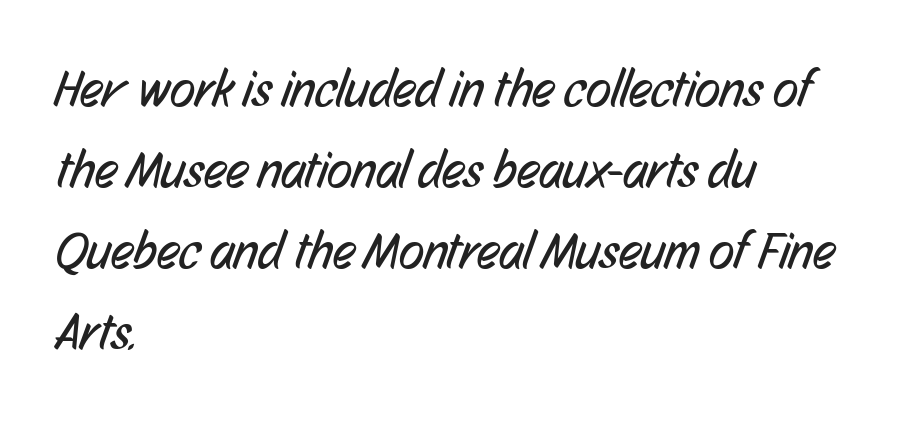
Q: Is the text bold? A: No.
Q: Is the typeface a serif or a sans-serif typeface? A: Sans-serif.
Q: Is the text underlined? A: No.
Q: How is the paragraph aligned? A: Left-aligned.
Q: Is the spacing between letters normal or unusually wide? A: Normal.
Q: Is the spacing between lines tight, normal or loose? A: Normal.
Q: Width (condensed, normal, or wide)? A: Condensed.
Q: Stroke contrast? A: Low.
Q: x-height? A: Medium.
Q: Monospaced? A: No.
